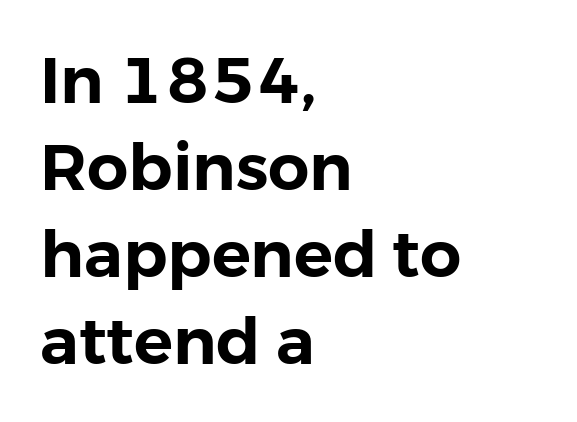
It's the straight-up-and-down kind of type. The text was rendered using a sans face with plain stroke endings. The ragged edge is on the right, which tells us the setting is flush left. Check the space under the baseline: it is left empty. Inter-character spacing is left at the font's built-in metrics.
